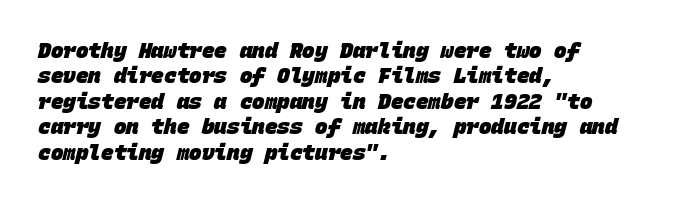
{"bold": "yes", "underline": "no", "align": "left", "line_spacing_ratio": 1.21, "letter_spacing": "normal", "letter_spacing_em": 0.0, "glyph_px": 21}
